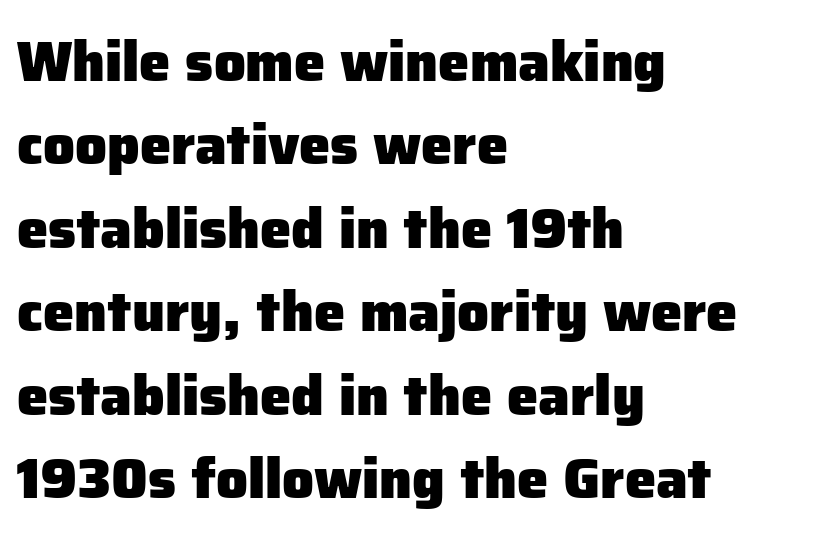
Q: Is the text bold? A: Yes.
Q: Is the text italic (slanted)? A: No, it is upright.
Q: Is the typeface a serif or a sans-serif typeface? A: Sans-serif.
Q: Is the text underlined? A: No.
Q: How is the paragraph aligned? A: Left-aligned.
Q: Is the spacing between letters normal or unusually wide? A: Normal.
Q: Is the spacing between lines tight, normal or loose? A: Normal.
Q: Width (condensed, normal, or wide)? A: Normal.
Q: Stroke contrast? A: Low.
Q: x-height? A: Medium.
Q: Monospaced? A: No.
